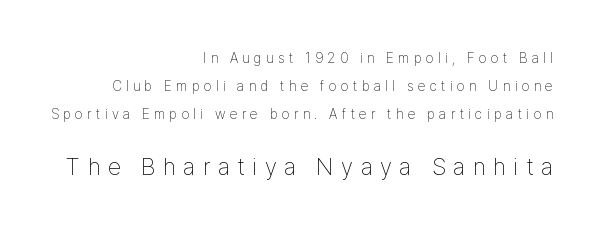
Q: Is the text bold? A: No.
Q: Is the text italic (slanted)? A: No, it is upright.
Q: Is the text underlined? A: No.
Q: How is the paragraph aligned? A: Right-aligned.
Q: Is the spacing between letters normal or unusually wide? A: Unusually wide.
Q: Is the spacing between lines tight, normal or loose? A: Loose.
Q: Which block of text is set in a larger size, the first (top) or the second (bottom)? A: The second (bottom) one.
